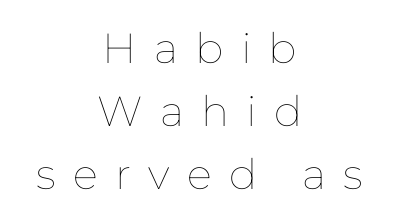
The image shows 42 px thin type, upright; set centered, normal line spacing (1.5x), unusually wide letter spacing (+0.41 em), not underlined; low stroke contrast and a medium x-height.
